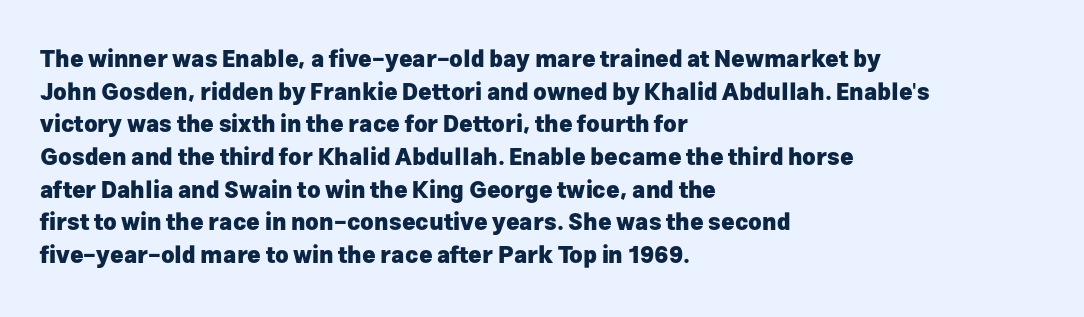
Here the glyphs are tracked normally, forming tight word shapes. One-word summary of the alignment: left. In terms of posture, this sample is upright. Notice how thick the strokes are: this is what a full bold looks like. The lines sit at an ordinary, default distance from one another.
